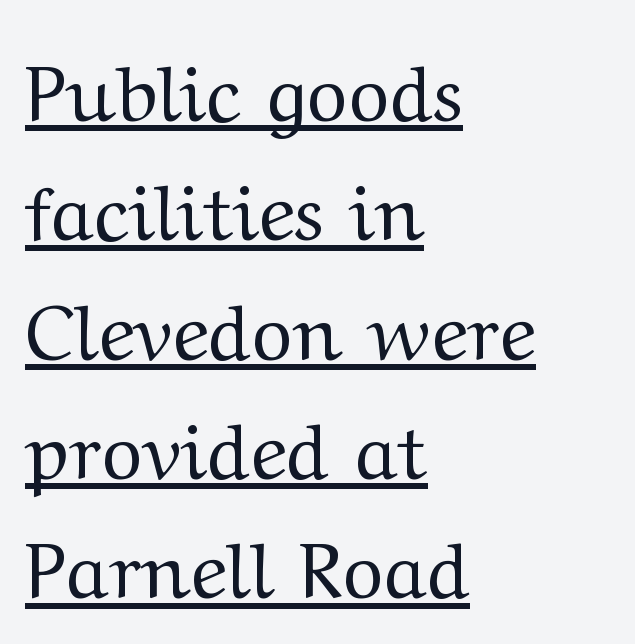
Q: Is the text bold? A: No.
Q: Is the text italic (slanted)? A: No, it is upright.
Q: Is the typeface a serif or a sans-serif typeface? A: Serif.
Q: Is the text underlined? A: Yes.
Q: How is the paragraph aligned? A: Left-aligned.
Q: Is the spacing between letters normal or unusually wide? A: Normal.
Q: Is the spacing between lines tight, normal or loose? A: Normal.
Q: Width (condensed, normal, or wide)? A: Wide.
Q: Stroke contrast? A: Medium.
Q: x-height? A: Medium.
Q: Monospaced? A: No.
